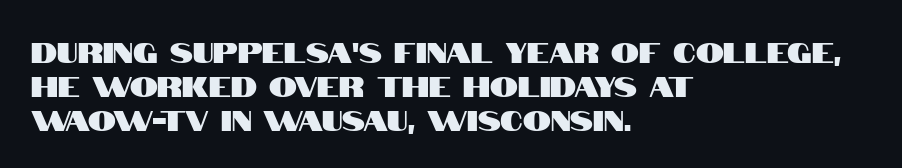
{"serif": "no", "italic": "no", "width": "condensed", "stroke_contrast": "high", "x_height": "large", "monospaced": "no", "underline": "no", "align": "left", "line_spacing_ratio": 1.22, "letter_spacing": "normal", "letter_spacing_em": 0.0, "glyph_px": 28}
